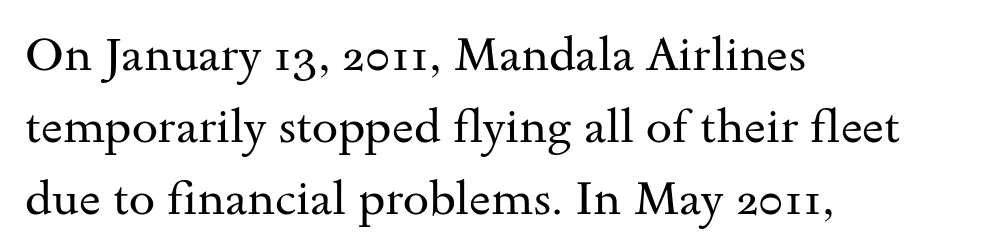
{"serif": "yes", "italic": "no", "bold": "no", "weight": "regular", "width": "wide", "stroke_contrast": "medium", "x_height": "small", "monospaced": "no", "underline": "no", "align": "left", "line_spacing": "normal", "line_spacing_ratio": 1.53, "letter_spacing": "normal", "letter_spacing_em": 0.0, "glyph_px": 47}
